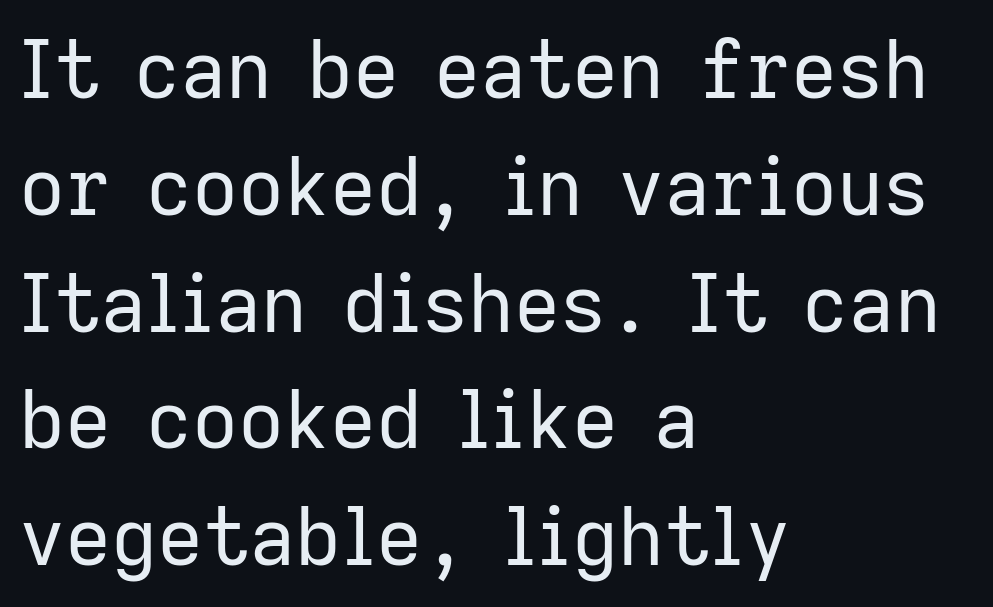
The image shows 80 px regular-weight sans-serif type, upright; set left-aligned, normal line spacing (1.46x), normal letter spacing, not underlined; low stroke contrast and a medium x-height.
